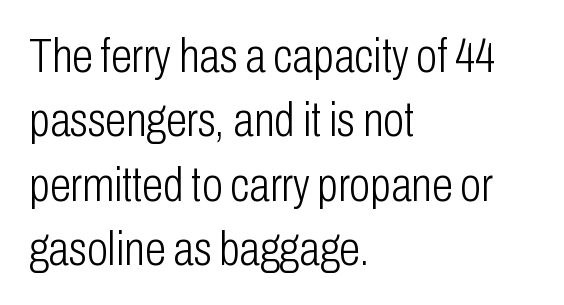
{"serif": "no", "italic": "no", "bold": "no", "weight": "light", "width": "condensed", "stroke_contrast": "low", "x_height": "medium", "monospaced": "no", "underline": "no", "align": "left", "line_spacing": "normal", "line_spacing_ratio": 1.34, "letter_spacing": "normal", "letter_spacing_em": 0.0, "glyph_px": 48}
